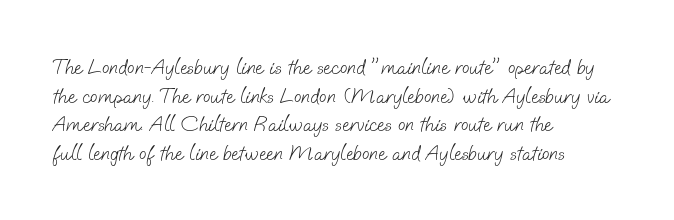
The image shows 22 px text type; set left-aligned, normal line spacing (1.3x), normal letter spacing, not underlined.
